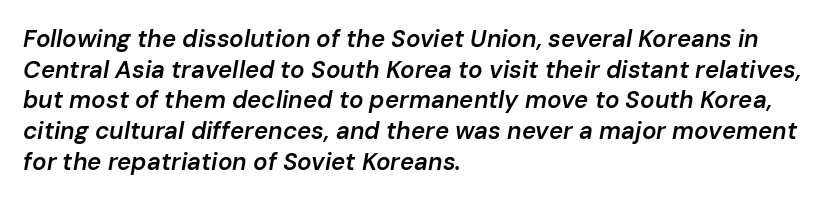
When letters slant like this, we call the style italic. The space beneath each line is pristine and unruled. Here the glyphs are tracked normally, forming tight word shapes. On the weight axis this lands at semibold, roughly 600. The text block is weighted toward the left margin, trailing off unevenly rightward.
